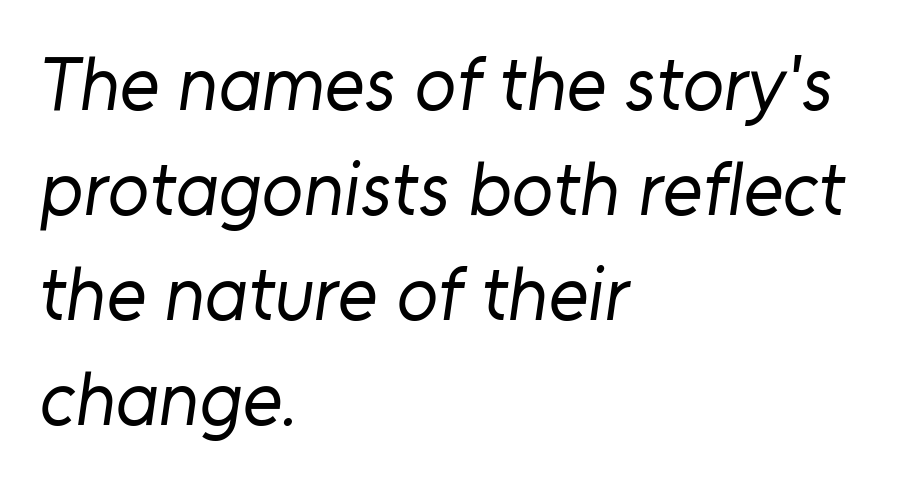
The image shows 76 px regular-weight sans-serif type; set left-aligned, normal line spacing (1.38x), normal letter spacing, not underlined; low stroke contrast and a medium x-height.
